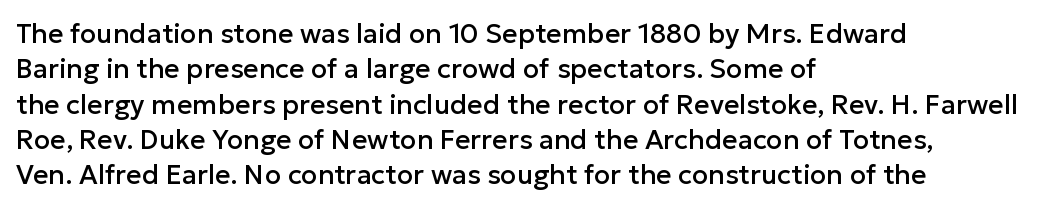
{"italic": "no", "underline": "no", "align": "left", "line_spacing": "normal", "line_spacing_ratio": 1.31, "letter_spacing": "normal", "letter_spacing_em": 0.0, "glyph_px": 27}
